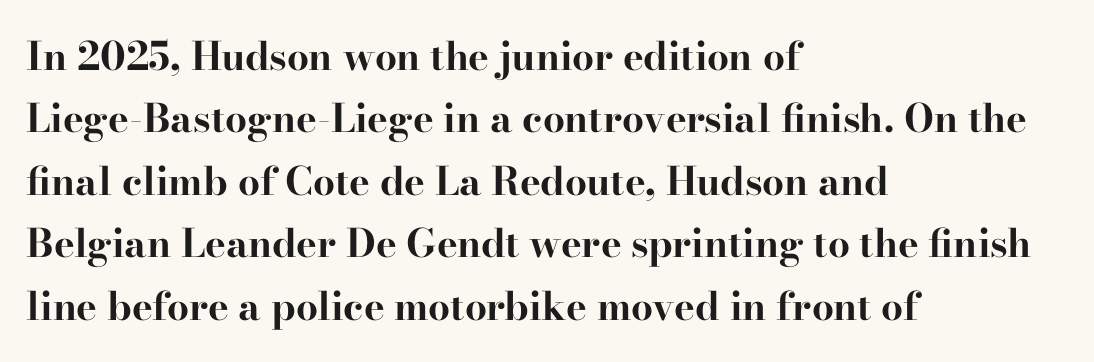
The letters sit at their default tracking, neither squeezed nor spread. Ordinary non-slanted type is in use. Interline gaps are of average width in this sample. Anything drawn beneath the words? Only blank space.
